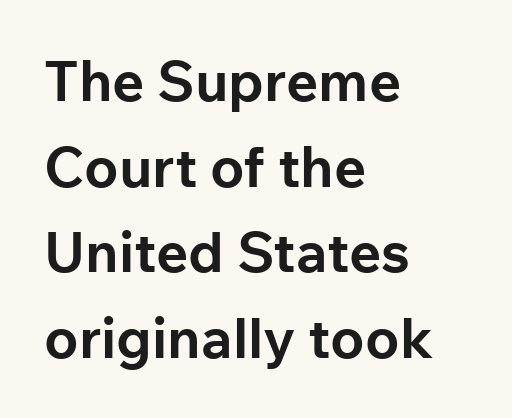
Q: Is the text bold? A: Yes.
Q: Is the text italic (slanted)? A: No, it is upright.
Q: Is the typeface a serif or a sans-serif typeface? A: Sans-serif.
Q: Is the text underlined? A: No.
Q: How is the paragraph aligned? A: Left-aligned.
Q: Is the spacing between letters normal or unusually wide? A: Normal.
Q: Is the spacing between lines tight, normal or loose? A: Normal.
Q: Width (condensed, normal, or wide)? A: Normal.
Q: Stroke contrast? A: Low.
Q: x-height? A: Medium.
Q: Monospaced? A: No.
